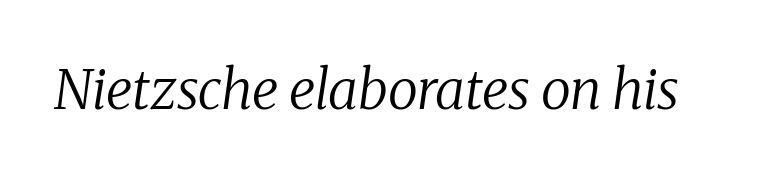
Q: Is the text bold? A: No.
Q: Is the text italic (slanted)? A: Yes, it leans right by about 8 degrees.
Q: Is the typeface a serif or a sans-serif typeface? A: Serif.
Q: Is the text underlined? A: No.
Q: Is the spacing between letters normal or unusually wide? A: Normal.
Q: Width (condensed, normal, or wide)? A: Normal.
Q: Stroke contrast? A: Medium.
Q: x-height? A: Medium.
Q: Monospaced? A: No.
